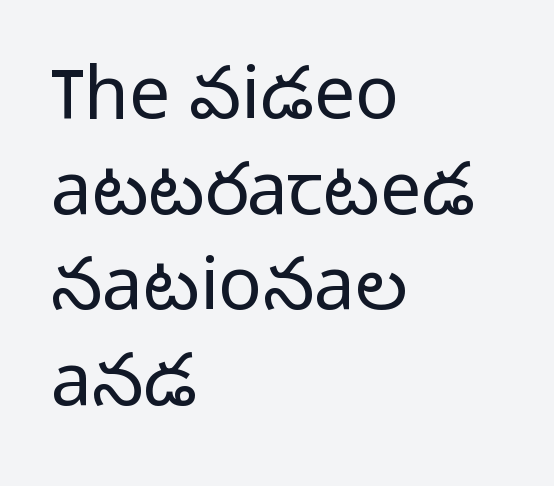
The image shows 73 px light sans-serif type, upright; set left-aligned, normal line spacing (1.31x), normal letter spacing, not underlined; low stroke contrast and a medium x-height.
